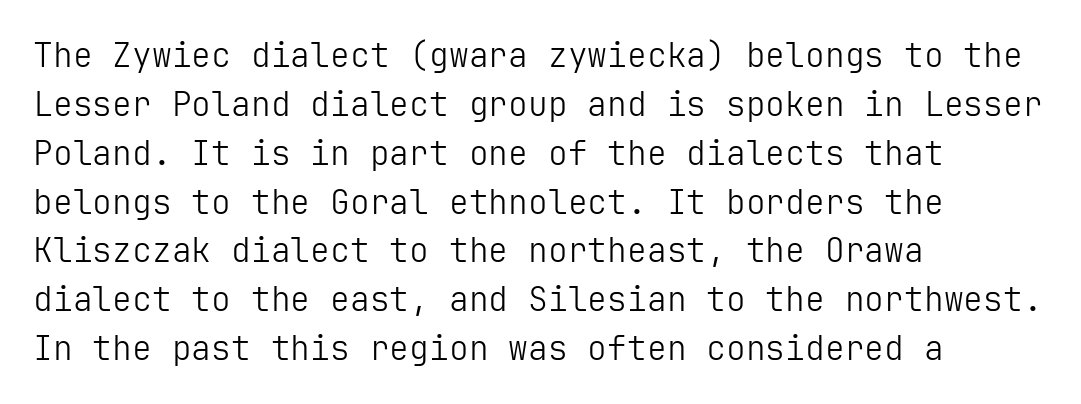
{"serif": "no", "italic": "no", "bold": "no", "weight": "light", "width": "normal", "stroke_contrast": "low", "x_height": "medium", "underline": "no", "align": "left", "line_spacing": "normal", "line_spacing_ratio": 1.48, "letter_spacing": "normal", "letter_spacing_em": 0.0, "glyph_px": 33}
